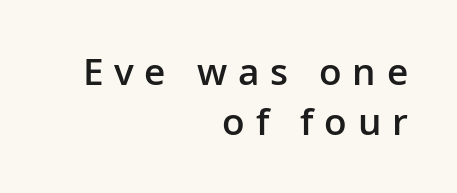
The image shows 37 px semibold sans-serif type, upright; set right-aligned, normal line spacing (1.34x), unusually wide letter spacing (+0.29 em), not underlined; low stroke contrast and a medium x-height.
